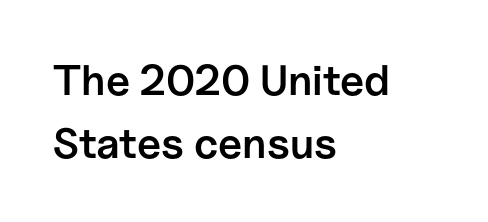
Q: Is the text bold? A: Semi-bold.
Q: Is the text italic (slanted)? A: No, it is upright.
Q: Is the typeface a serif or a sans-serif typeface? A: Sans-serif.
Q: Is the text underlined? A: No.
Q: How is the paragraph aligned? A: Left-aligned.
Q: Is the spacing between letters normal or unusually wide? A: Normal.
Q: Is the spacing between lines tight, normal or loose? A: Normal.
Q: Width (condensed, normal, or wide)? A: Normal.
Q: Stroke contrast? A: Low.
Q: x-height? A: Medium.
Q: Monospaced? A: No.
